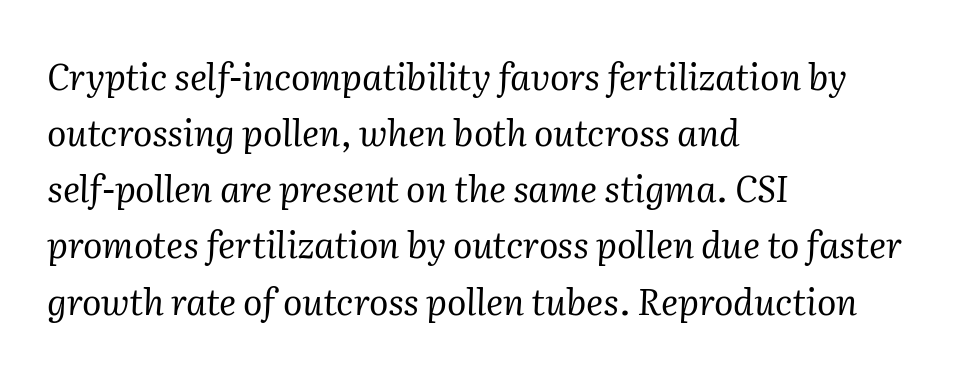
The image shows 36 px regular-weight serif type, italic (leaning right); set left-aligned, normal line spacing (1.56x), normal letter spacing, not underlined; medium stroke contrast and a medium x-height.
